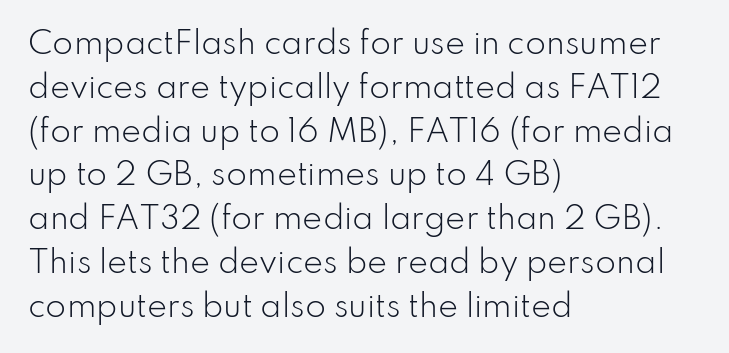
The image shows 30 px light sans-serif type, upright; set left-aligned, normal line spacing (1.46x), normal letter spacing, not underlined; low stroke contrast and a small x-height.
